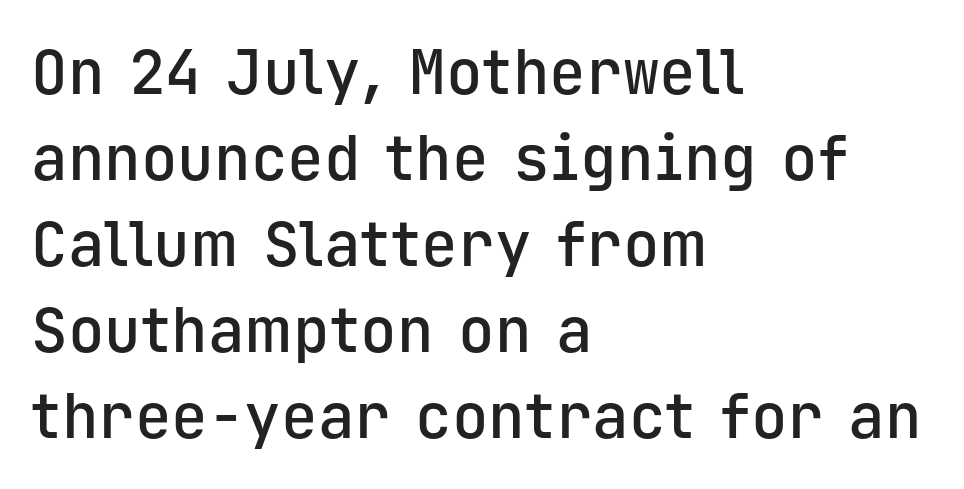
The image shows 61 px semibold sans-serif type, upright, monospaced; set left-aligned, normal line spacing (1.41x), normal letter spacing, not underlined; low stroke contrast and a medium x-height.
